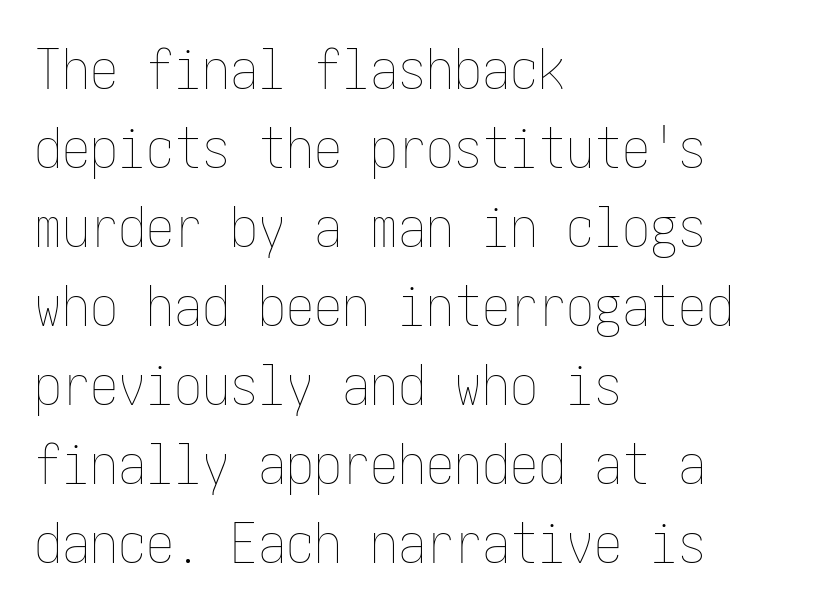
{"italic": "no", "bold": "no", "weight": "thin", "width": "condensed", "stroke_contrast": "low", "x_height": "medium", "underline": "no", "align": "left", "line_spacing": "normal", "line_spacing_ratio": 1.41, "letter_spacing": "normal", "letter_spacing_em": 0.0, "glyph_px": 56}
